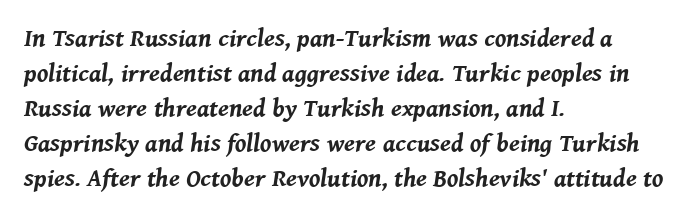
The image shows 25 px bold type, italic (leaning right); set left-aligned, normal line spacing (1.4x), normal letter spacing, not underlined.
